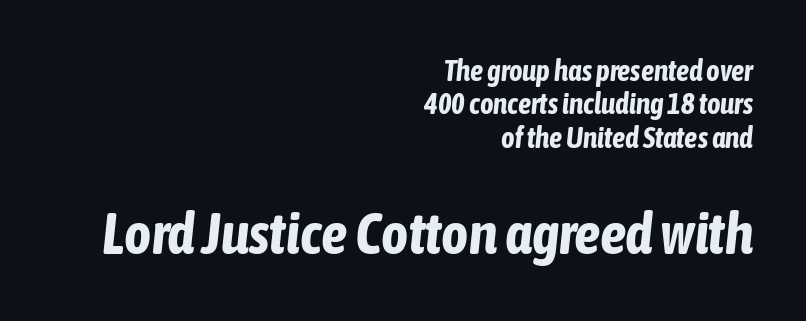
The image shows 58 px bold, condensed type, italic (leaning right); set right-aligned, tight line spacing (1.15x), normal letter spacing, not underlined; the second (bottom) block is 2.0x larger; low stroke contrast and a medium x-height.
